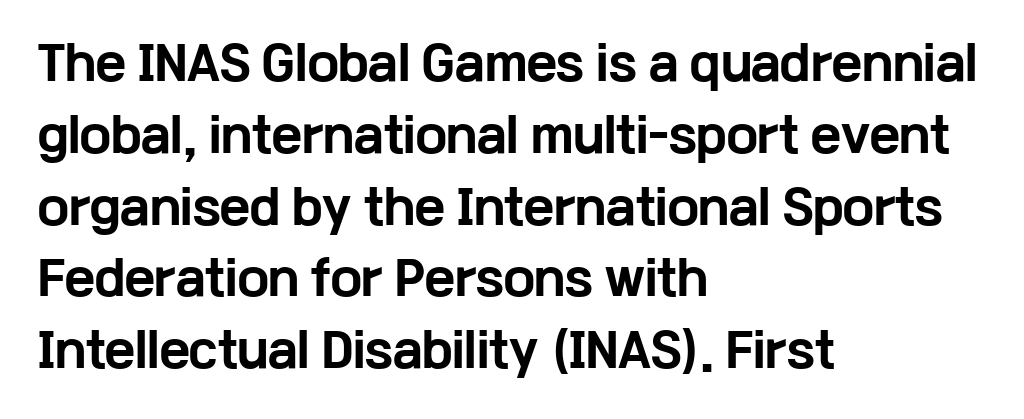
Q: Is the text bold? A: Yes.
Q: Is the text italic (slanted)? A: No, it is upright.
Q: Is the typeface a serif or a sans-serif typeface? A: Sans-serif.
Q: Is the text underlined? A: No.
Q: How is the paragraph aligned? A: Left-aligned.
Q: Is the spacing between letters normal or unusually wide? A: Normal.
Q: Is the spacing between lines tight, normal or loose? A: Normal.
Q: Width (condensed, normal, or wide)? A: Wide.
Q: Stroke contrast? A: Low.
Q: x-height? A: Medium.
Q: Monospaced? A: No.
